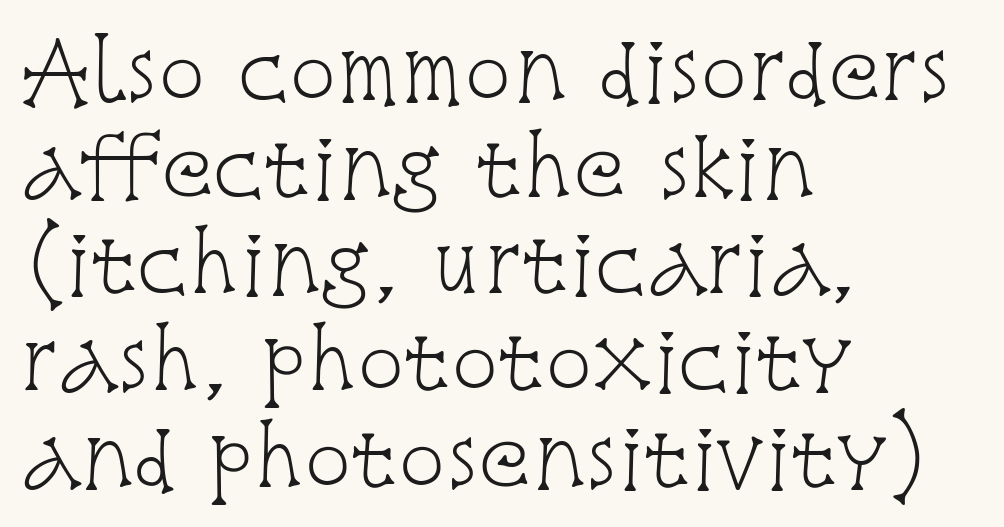
Q: Is the text bold? A: No.
Q: Is the text italic (slanted)? A: No, it is upright.
Q: Is the typeface a serif or a sans-serif typeface? A: Serif.
Q: Is the text underlined? A: No.
Q: How is the paragraph aligned? A: Left-aligned.
Q: Is the spacing between letters normal or unusually wide? A: Normal.
Q: Width (condensed, normal, or wide)? A: Condensed.
Q: Stroke contrast? A: Low.
Q: x-height? A: Large.
Q: Monospaced? A: No.
